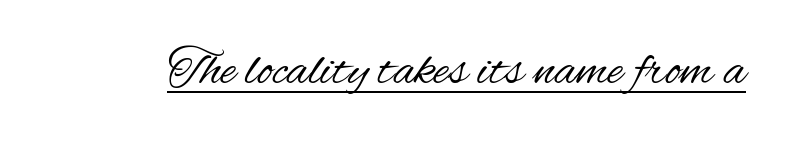
Q: Is the text bold? A: No.
Q: Is the text italic (slanted)? A: Yes.
Q: Is the typeface a serif or a sans-serif typeface? A: Sans-serif.
Q: Is the text underlined? A: Yes.
Q: Is the spacing between letters normal or unusually wide? A: Normal.
Q: Width (condensed, normal, or wide)? A: Condensed.
Q: Stroke contrast? A: Medium.
Q: x-height? A: Small.
Q: Monospaced? A: No.
